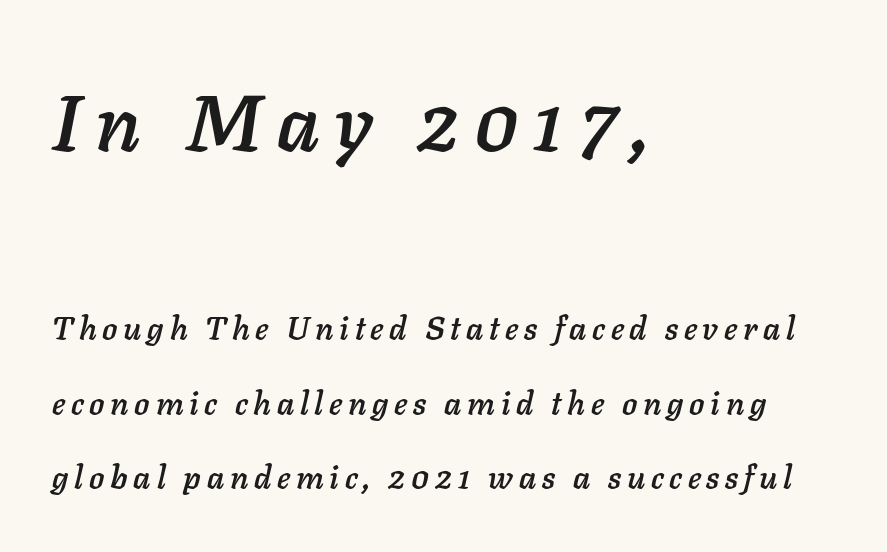
You get the large type first, then a drop to smaller type. Which margin do the lines hug? The left one — the right edge is uneven. These lines stand farther apart than default settings would place them. Has an underline been added? It has not. Is the type slanted? Yes — the strokes lean at a clear angle.
